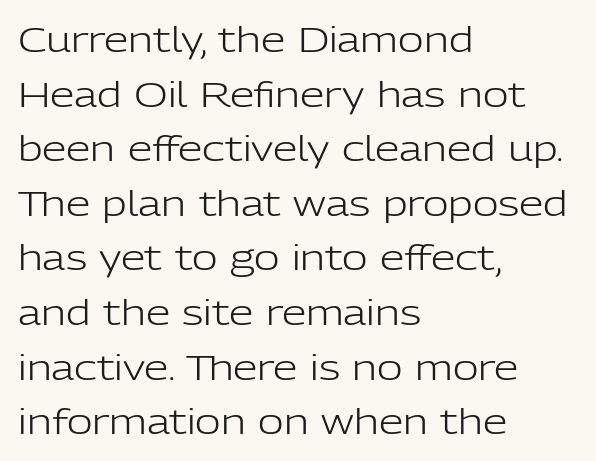
Q: Is the text bold? A: No.
Q: Is the text italic (slanted)? A: No, it is upright.
Q: Is the typeface a serif or a sans-serif typeface? A: Sans-serif.
Q: Is the text underlined? A: No.
Q: How is the paragraph aligned? A: Left-aligned.
Q: Is the spacing between letters normal or unusually wide? A: Normal.
Q: Is the spacing between lines tight, normal or loose? A: Normal.
Q: Width (condensed, normal, or wide)? A: Normal.
Q: Stroke contrast? A: Low.
Q: x-height? A: Medium.
Q: Monospaced? A: No.
